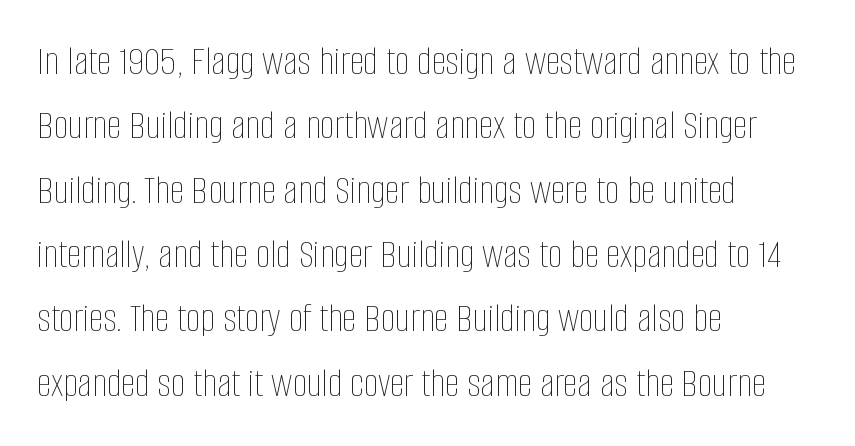
The image shows 41 px thin, condensed type, upright; set left-aligned, normal line spacing (1.57x), normal letter spacing, not underlined; low stroke contrast and a large x-height.
